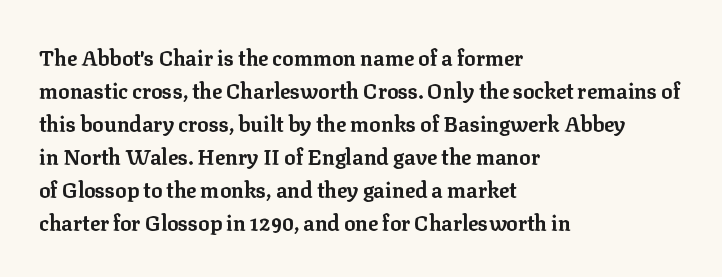
Q: Is the text bold? A: Yes.
Q: Is the text italic (slanted)? A: No, it is upright.
Q: Is the text underlined? A: No.
Q: How is the paragraph aligned? A: Left-aligned.
Q: Is the spacing between letters normal or unusually wide? A: Normal.
Q: Is the spacing between lines tight, normal or loose? A: Normal.
